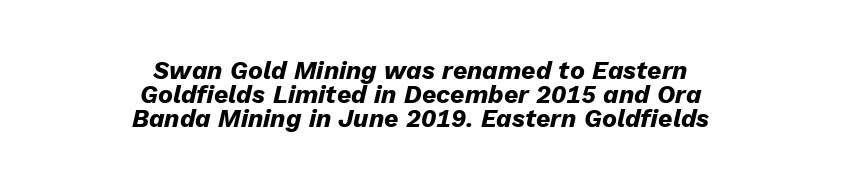
The image shows 25 px bold type, italic (leaning right); set centered, tight line spacing (0.96x), normal letter spacing, not underlined.
